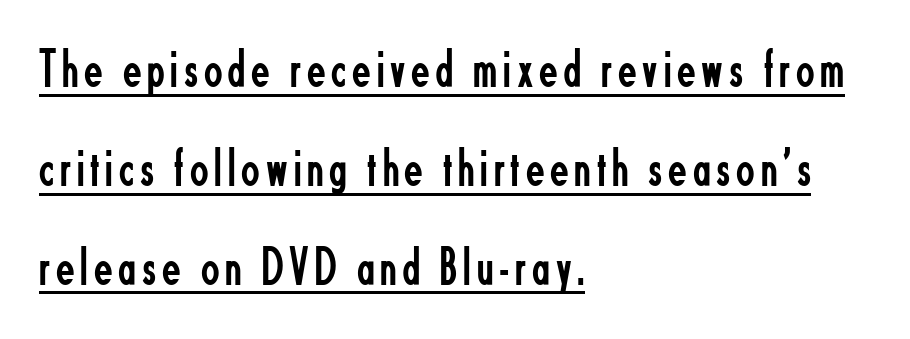
The letters advance in unequal steps, a hallmark of proportional type. Stroke terminals: plain, sans-serif. Horizontal alignment here is leftward, the default for most running prose. The letters look calm and open, with moderate or lighter stems. Check the space under the baseline: a stroke is drawn there.
